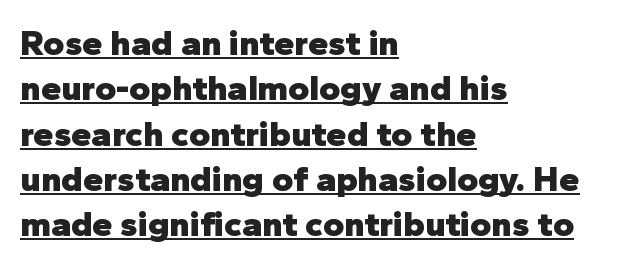
{"serif": "no", "italic": "no", "bold": "yes", "weight": "heavy", "width": "normal", "stroke_contrast": "low", "x_height": "medium", "monospaced": "no", "underline": "yes", "align": "left", "line_spacing": "normal", "line_spacing_ratio": 1.26, "letter_spacing": "normal", "letter_spacing_em": 0.0, "glyph_px": 36}
